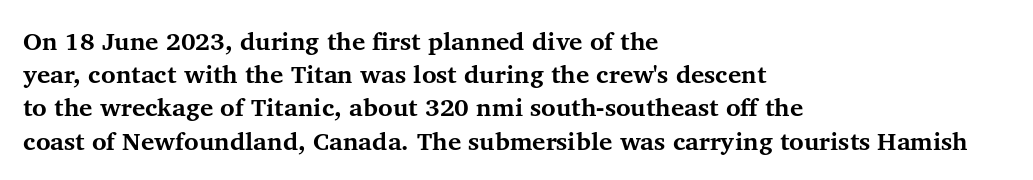
One-word summary of the alignment: left. Compared with an ordinary text face, these strokes are far heavier — a full bold. Interline gaps are of average width in this sample. Letter spacing: default. The baseline area is clear. The letters stand upright; this is a roman face.
